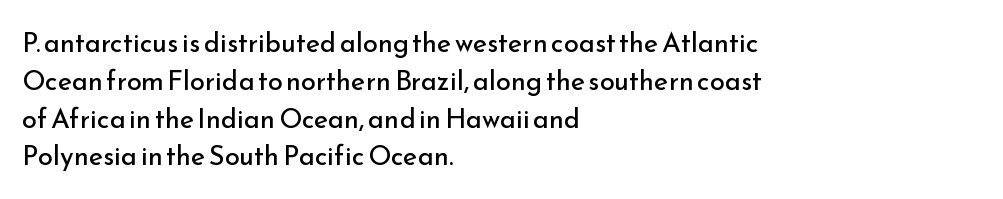
The image shows 27 px text type, upright; set left-aligned, normal line spacing (1.4x), normal letter spacing, not underlined.
